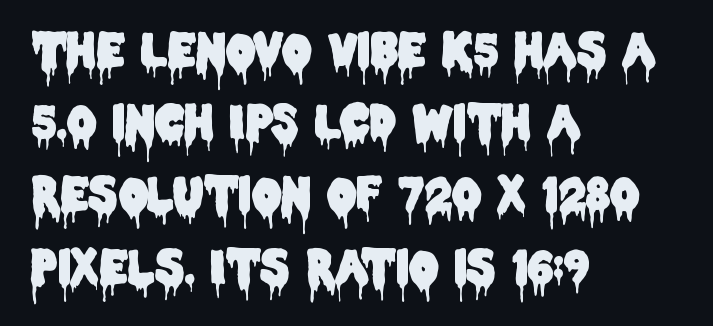
Q: Is the text italic (slanted)? A: No, it is upright.
Q: Is the typeface a serif or a sans-serif typeface? A: Sans-serif.
Q: Is the text underlined? A: No.
Q: How is the paragraph aligned? A: Left-aligned.
Q: Is the spacing between letters normal or unusually wide? A: Normal.
Q: Is the spacing between lines tight, normal or loose? A: Normal.
Q: Width (condensed, normal, or wide)? A: Condensed.
Q: Stroke contrast? A: Low.
Q: x-height? A: Large.
Q: Monospaced? A: No.
